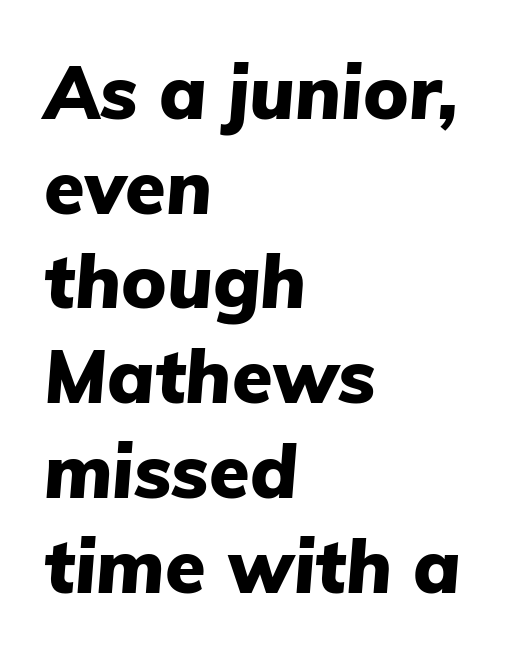
The image shows 74 px heavy type, italic (leaning right); set left-aligned, normal line spacing (1.28x), normal letter spacing, not underlined; low stroke contrast and a medium x-height.
